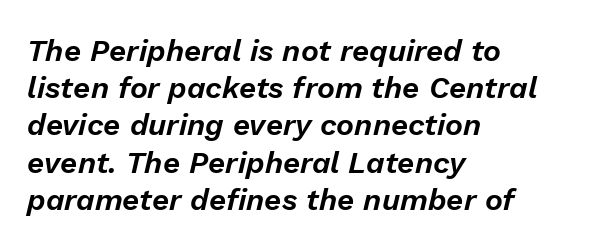
Line beginnings align vertically; line endings do not. Words appear dense and cohesive because spacing is normal. A bare baseline throughout the passage. This sample has the flowing, uneven cadence of proportional lettering. An italicized treatment has been applied to the whole sample.
